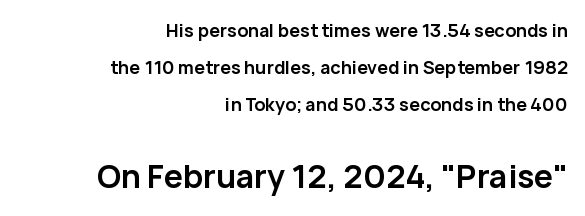
Q: Is the text bold? A: Yes.
Q: Is the text italic (slanted)? A: No, it is upright.
Q: Is the typeface a serif or a sans-serif typeface? A: Sans-serif.
Q: Is the text underlined? A: No.
Q: How is the paragraph aligned? A: Right-aligned.
Q: Is the spacing between letters normal or unusually wide? A: Normal.
Q: Is the spacing between lines tight, normal or loose? A: Loose.
Q: Which block of text is set in a larger size, the first (top) or the second (bottom)? A: The second (bottom) one.
Q: Width (condensed, normal, or wide)? A: Normal.
Q: Stroke contrast? A: Low.
Q: x-height? A: Medium.
Q: Monospaced? A: No.
